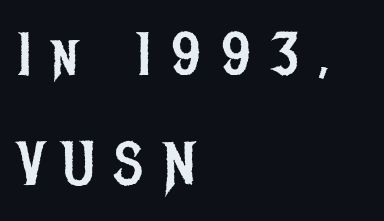
The image shows 60 px regular-weight, condensed sans-serif type, upright; set left-aligned, line spacing 1.82x, unusually wide letter spacing (+0.32 em), not underlined; low stroke contrast and a large x-height.
